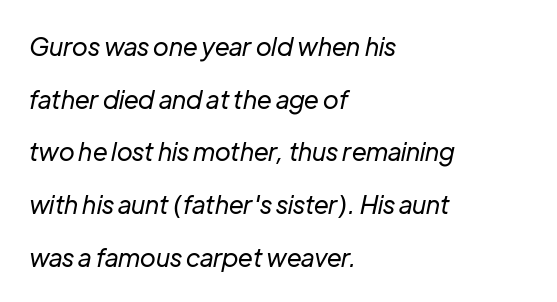
Italic: yes, the glyphs are oblique. Loosely led — the rows are spread out. This sample is left-justified, so line endings fall wherever the words run out. Words appear dense and cohesive because spacing is normal.
